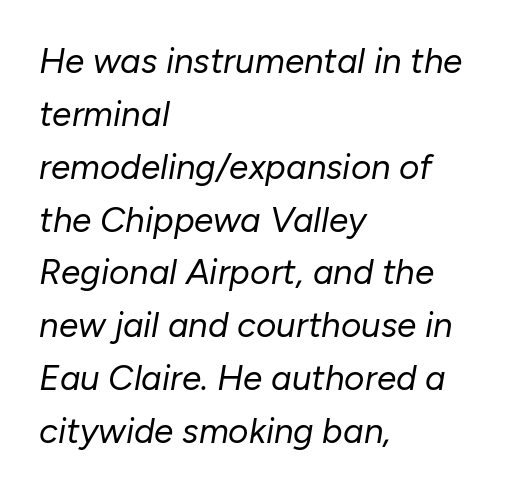
{"italic": "yes", "lean": "right", "slant_degrees": 10, "bold": "no", "weight": "regular", "width": "normal", "stroke_contrast": "low", "x_height": "medium", "monospaced": "no", "underline": "no", "align": "left", "line_spacing": "normal", "line_spacing_ratio": 1.51, "letter_spacing": "normal", "letter_spacing_em": 0.0, "glyph_px": 35}
